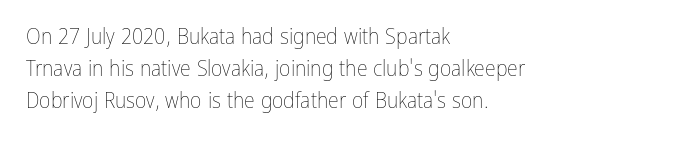
The image shows 22 px text type, upright; set left-aligned, normal line spacing (1.46x), normal letter spacing, not underlined.
